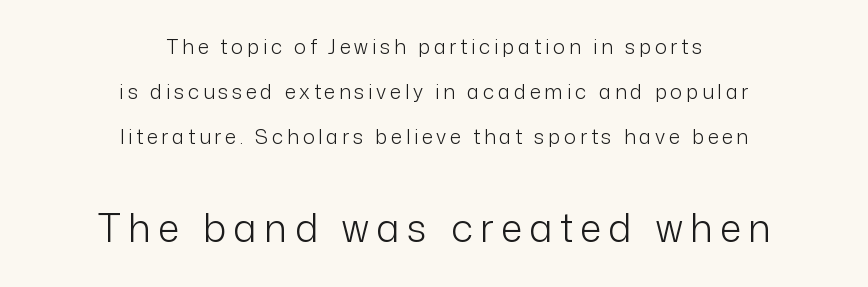
Q: Is the text bold? A: No.
Q: Is the text italic (slanted)? A: No, it is upright.
Q: Is the typeface a serif or a sans-serif typeface? A: Sans-serif.
Q: Is the text underlined? A: No.
Q: How is the paragraph aligned? A: Centered.
Q: Is the spacing between lines tight, normal or loose? A: Loose.
Q: Which block of text is set in a larger size, the first (top) or the second (bottom)? A: The second (bottom) one.
Q: Width (condensed, normal, or wide)? A: Normal.
Q: Stroke contrast? A: Low.
Q: x-height? A: Medium.
Q: Monospaced? A: No.
